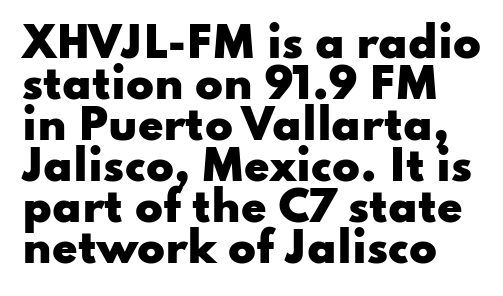
The font is running at its bold setting. This is sans-serif lettering, the kind often seen on screens and signage. Ascenders rise straight up at ninety degrees. The letters sit at their default tracking, neither squeezed nor spread. You could barely slide anything between these rows. These lines are rendered in a variable-pitch font.
